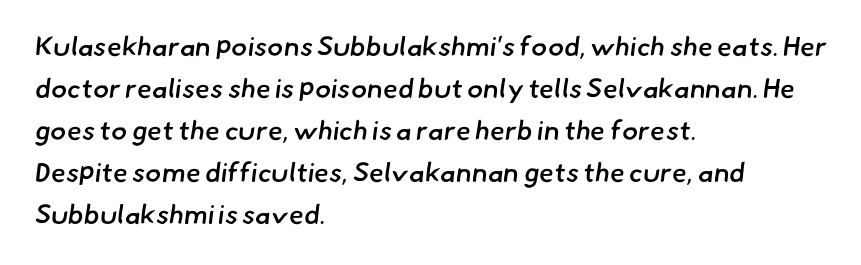
Q: Is the text bold? A: Semi-bold.
Q: Is the text underlined? A: No.
Q: How is the paragraph aligned? A: Left-aligned.
Q: Is the spacing between letters normal or unusually wide? A: Normal.
Q: Is the spacing between lines tight, normal or loose? A: Normal.
